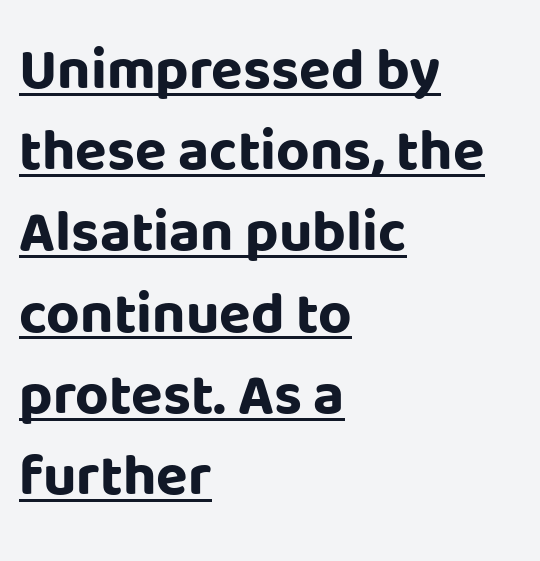
The image shows 58 px bold sans-serif type, upright; set left-aligned, normal line spacing (1.4x), normal letter spacing, underlined; low stroke contrast and a large x-height.
